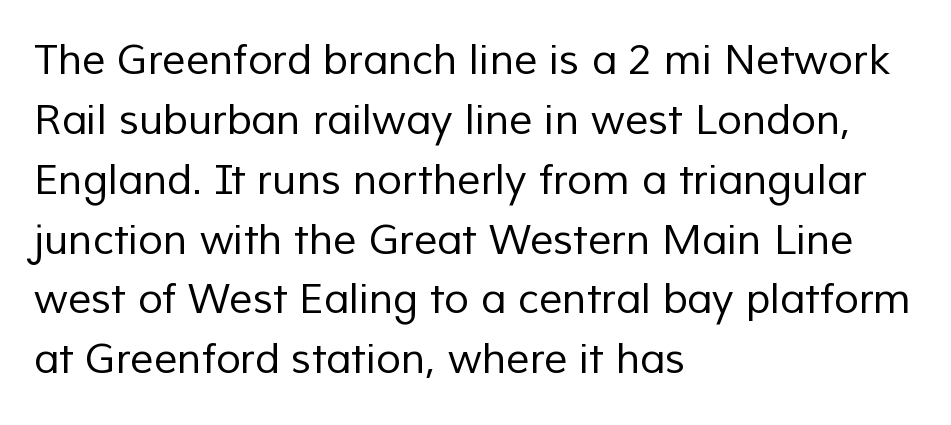
Q: Is the text bold? A: No.
Q: Is the typeface a serif or a sans-serif typeface? A: Sans-serif.
Q: Is the text underlined? A: No.
Q: How is the paragraph aligned? A: Left-aligned.
Q: Is the spacing between letters normal or unusually wide? A: Normal.
Q: Is the spacing between lines tight, normal or loose? A: Normal.
Q: Width (condensed, normal, or wide)? A: Normal.
Q: Stroke contrast? A: Low.
Q: x-height? A: Medium.
Q: Monospaced? A: No.
